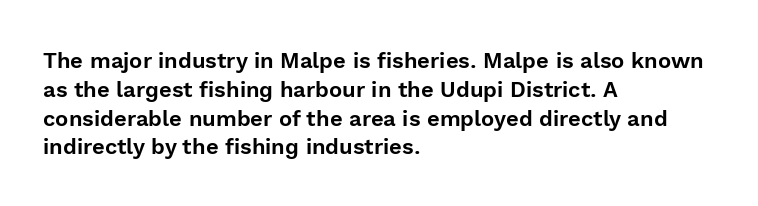
Descender tails drop into unmarked territory. Horizontal alignment here is leftward, the default for most running prose. Does extra space separate the letters? No, they use regular spacing. Upright lettering throughout. Evenly set lines give the paragraph a standard silhouette.
